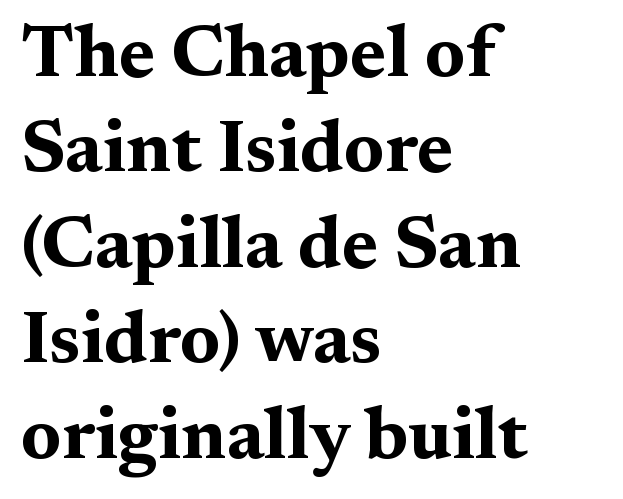
Q: Is the text bold? A: Yes.
Q: Is the text italic (slanted)? A: No, it is upright.
Q: Is the typeface a serif or a sans-serif typeface? A: Serif.
Q: Is the text underlined? A: No.
Q: How is the paragraph aligned? A: Left-aligned.
Q: Is the spacing between letters normal or unusually wide? A: Normal.
Q: Is the spacing between lines tight, normal or loose? A: Normal.
Q: Width (condensed, normal, or wide)? A: Wide.
Q: Stroke contrast? A: Medium.
Q: x-height? A: Medium.
Q: Monospaced? A: No.
